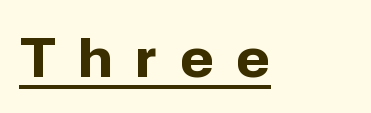
The letters advance in unequal steps, a hallmark of proportional type. Upright lettering throughout. The characters look thick and weighty, a clear bold. You can see a thin bar hugging the bottom of the glyphs. Regarding serifs, this sample does without them.
